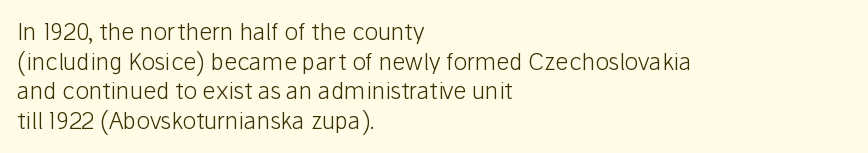
Q: Is the text bold? A: No.
Q: Is the text italic (slanted)? A: No, it is upright.
Q: Is the text underlined? A: No.
Q: How is the paragraph aligned? A: Left-aligned.
Q: Is the spacing between letters normal or unusually wide? A: Normal.
Q: Is the spacing between lines tight, normal or loose? A: Normal.
